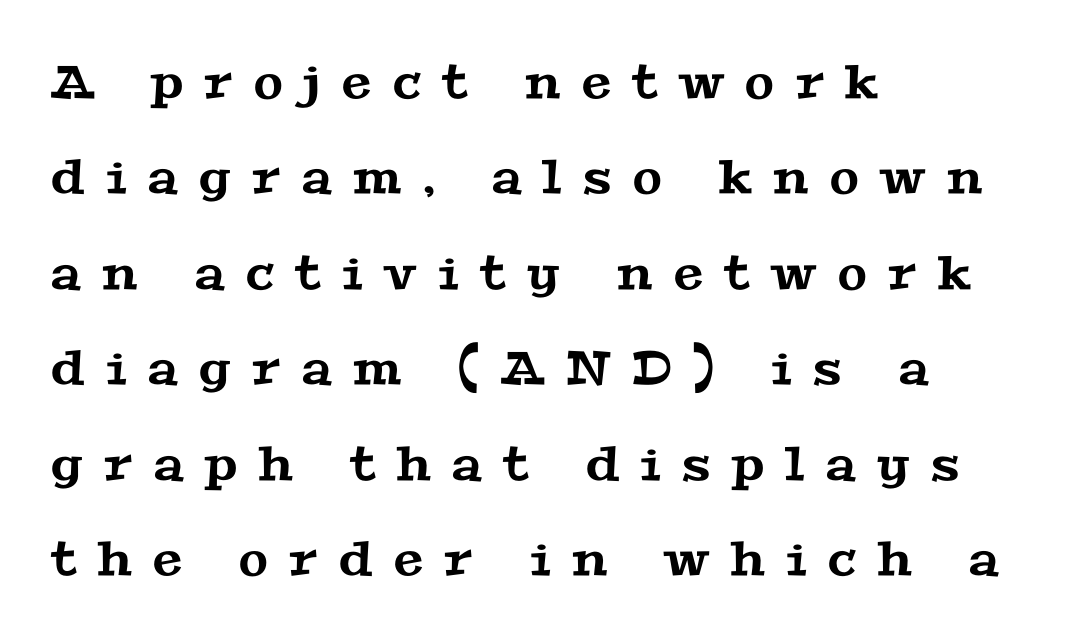
Tracking value appears strongly positive — letters spread wide. Each row of text sits above clean, open space. Spacing verdict: proportional, widths tailored to each character. Does the leading feel generous? Absolutely, it's lavish.
